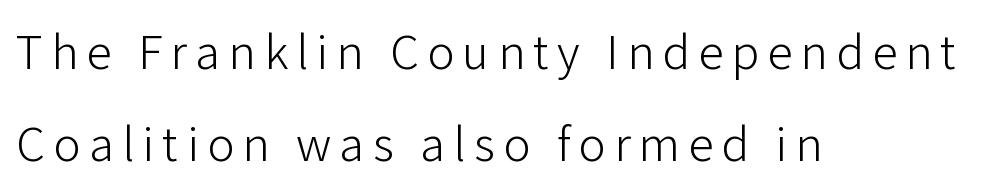
Q: Is the text bold? A: No.
Q: Is the text italic (slanted)? A: No, it is upright.
Q: Is the typeface a serif or a sans-serif typeface? A: Sans-serif.
Q: Is the text underlined? A: No.
Q: How is the paragraph aligned? A: Left-aligned.
Q: Width (condensed, normal, or wide)? A: Normal.
Q: Stroke contrast? A: Low.
Q: x-height? A: Medium.
Q: Monospaced? A: No.
